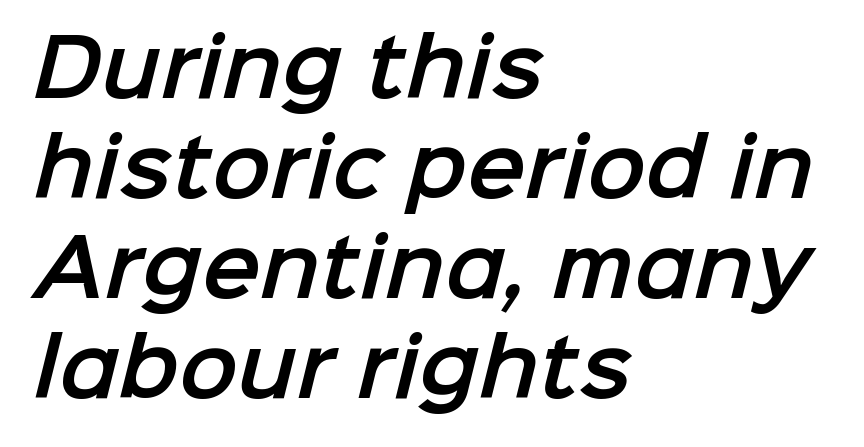
Q: Is the typeface a serif or a sans-serif typeface? A: Sans-serif.
Q: Is the text underlined? A: No.
Q: How is the paragraph aligned? A: Left-aligned.
Q: Is the spacing between letters normal or unusually wide? A: Normal.
Q: Is the spacing between lines tight, normal or loose? A: Normal.
Q: Width (condensed, normal, or wide)? A: Normal.
Q: Stroke contrast? A: Low.
Q: x-height? A: Medium.
Q: Monospaced? A: No.
